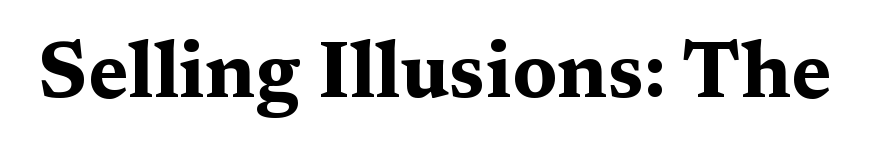
{"serif": "yes", "italic": "no", "bold": "yes", "weight": "bold", "width": "wide", "stroke_contrast": "medium", "x_height": "medium", "monospaced": "no", "underline": "no", "letter_spacing": "normal", "letter_spacing_em": 0.0, "glyph_px": 79}
